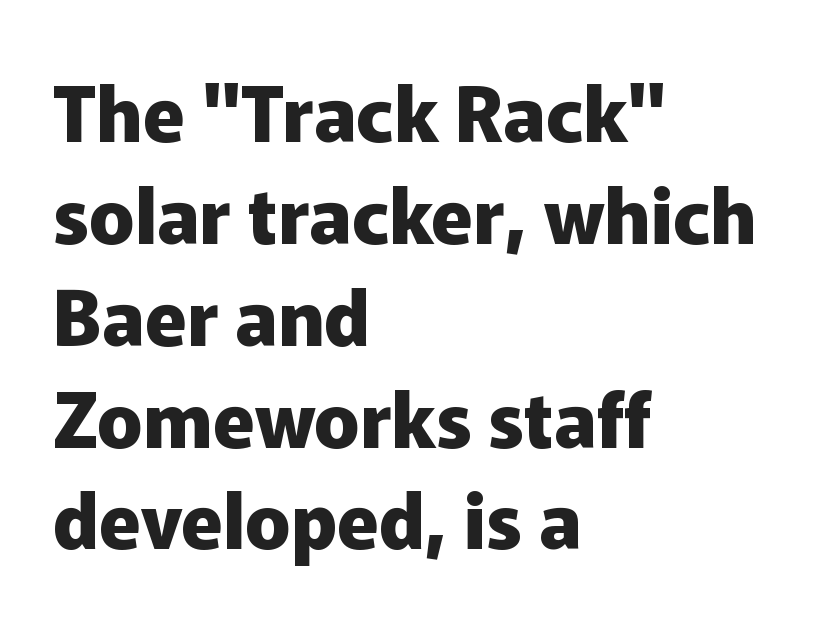
Normally led — the rows are evenly, conventionally spaced. Varying glyph widths throughout — classic text-font behaviour. Heavy-handed strokes throughout: this text is bold. These lines stack with their left ends in a neat column. Underlining? Definitely not there.
